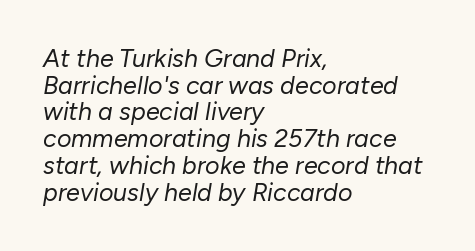
{"italic": "yes", "lean": "right", "slant_degrees": 10, "bold": "no", "underline": "no", "align": "left", "line_spacing": "tight", "line_spacing_ratio": 1.07, "letter_spacing": "normal", "letter_spacing_em": 0.0, "glyph_px": 25}
